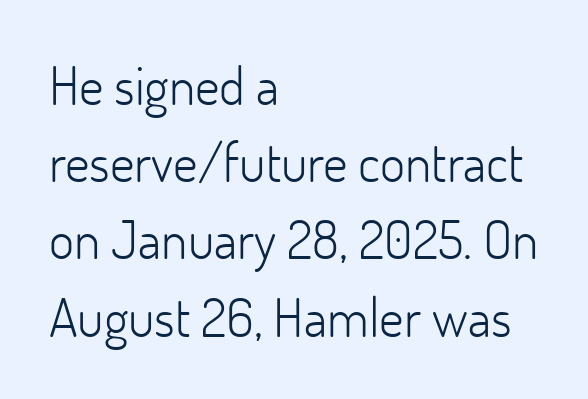
Q: Is the text bold? A: No.
Q: Is the text italic (slanted)? A: No, it is upright.
Q: Is the typeface a serif or a sans-serif typeface? A: Sans-serif.
Q: Is the text underlined? A: No.
Q: How is the paragraph aligned? A: Left-aligned.
Q: Is the spacing between letters normal or unusually wide? A: Normal.
Q: Is the spacing between lines tight, normal or loose? A: Normal.
Q: Width (condensed, normal, or wide)? A: Normal.
Q: Stroke contrast? A: Low.
Q: x-height? A: Small.
Q: Monospaced? A: No.
